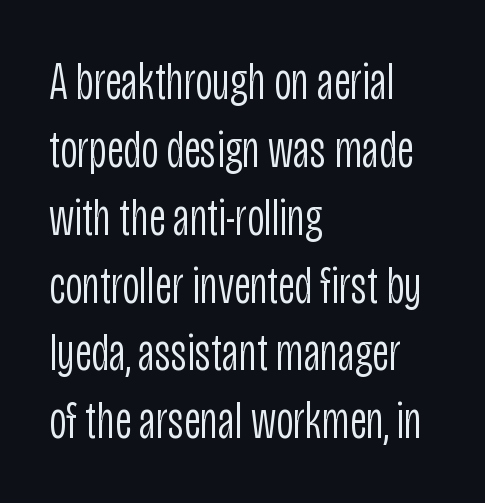
The designer left line spacing at the default. Spacing between characters is what you'd get straight out of the box. The paragraph shown leans on its left margin. The strokes are not fattened; the text isn't bold.
